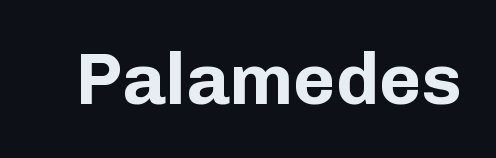
{"serif": "no", "italic": "no", "bold": "yes", "weight": "bold", "width": "normal", "stroke_contrast": "low", "x_height": "medium", "monospaced": "no", "underline": "no", "letter_spacing": "normal", "letter_spacing_em": 0.0, "glyph_px": 73}
